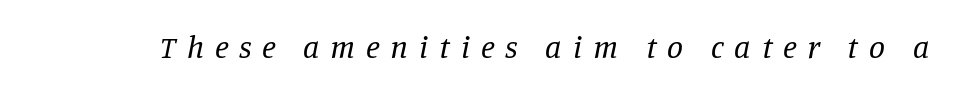
Q: Is the text bold? A: No.
Q: Is the text italic (slanted)? A: Yes, it leans right by about 11 degrees.
Q: Is the typeface a serif or a sans-serif typeface? A: Serif.
Q: Is the text underlined? A: No.
Q: Is the spacing between letters normal or unusually wide? A: Unusually wide.
Q: Width (condensed, normal, or wide)? A: Normal.
Q: Stroke contrast? A: Low.
Q: x-height? A: Large.
Q: Monospaced? A: No.
